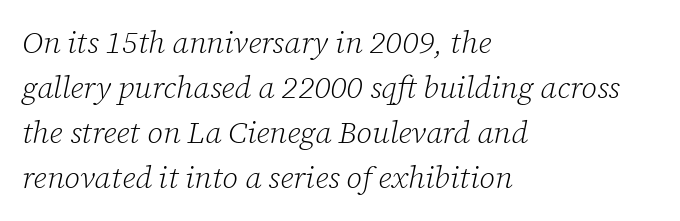
{"serif": "yes", "italic": "yes", "lean": "right", "slant_degrees": 12, "bold": "no", "weight": "light", "width": "normal", "stroke_contrast": "low", "x_height": "medium", "monospaced": "no", "underline": "no", "align": "left", "line_spacing": "normal", "line_spacing_ratio": 1.45, "letter_spacing": "normal", "letter_spacing_em": 0.0, "glyph_px": 31}
